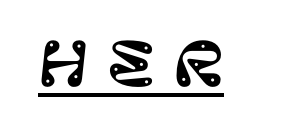
{"serif": "no", "width": "normal", "stroke_contrast": "low", "x_height": "large", "monospaced": "no", "underline": "yes", "letter_spacing": "wide", "letter_spacing_em": 0.3, "glyph_px": 59}
